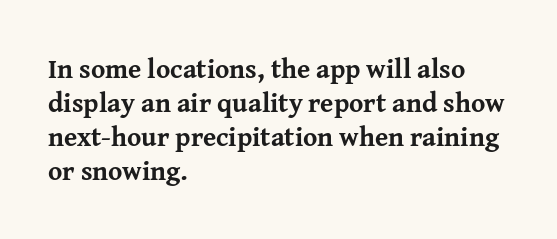
Does the weight exceed regular? Yes, all the way to bold. Short note: letters normally spaced. The space beneath each line is pristine and unruled. The typesetter chose a ragged-right arrangement here. Posture: vertical. The passage shown stacks its lines at a standard gap.
